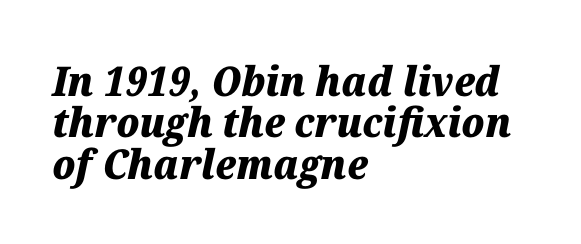
The image shows 41 px heavy type, italic (leaning right); set left-aligned, tight line spacing (1.01x), normal letter spacing, not underlined; medium stroke contrast and a medium x-height.
